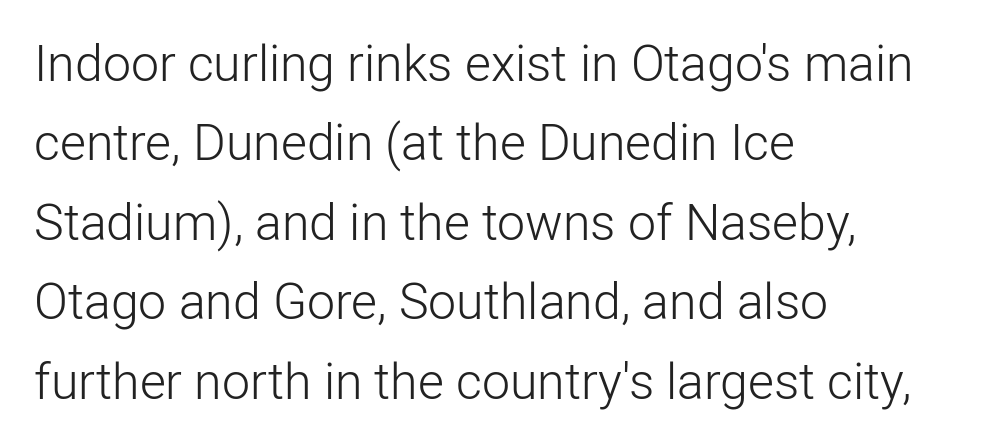
The image shows 50 px light sans-serif type, upright; set left-aligned, normal line spacing (1.59x), normal letter spacing, not underlined; low stroke contrast and a medium x-height.
